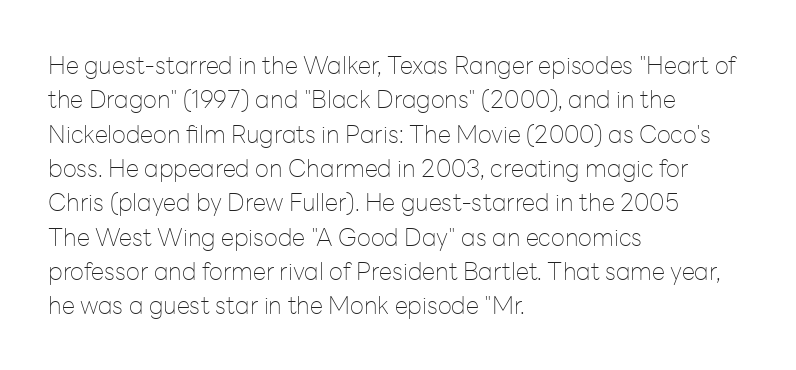
Vertical stems look standard width or narrower in stroke. Default kerning and tracking; the words read as compact shapes. These lines are set flush left with a ragged right edge. The baseline area is clear.
